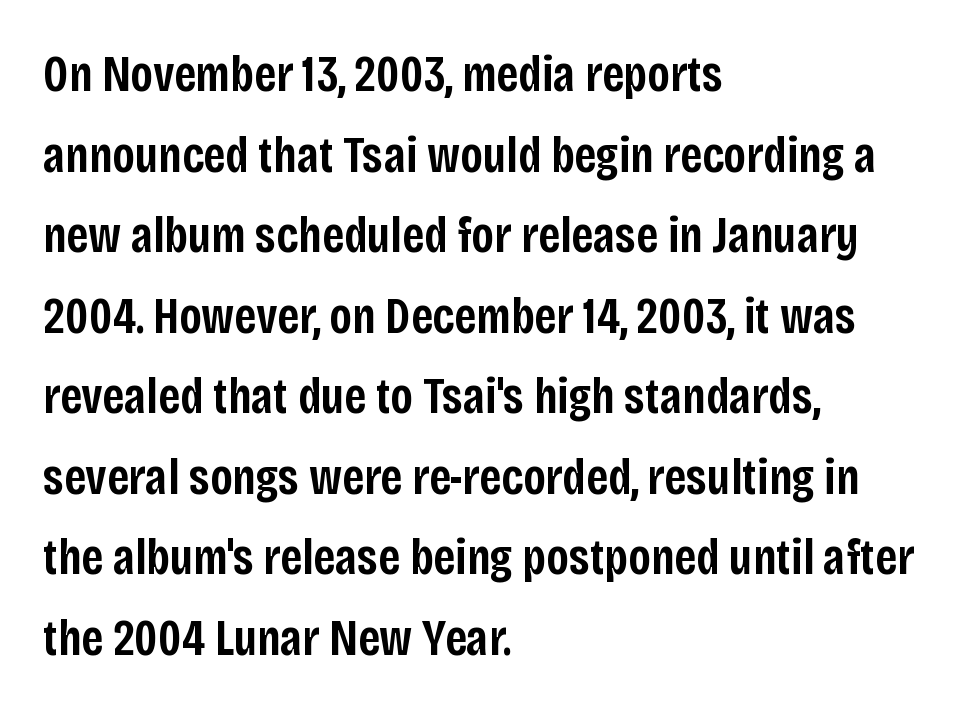
Q: Is the text bold? A: Semi-bold.
Q: Is the text italic (slanted)? A: No, it is upright.
Q: Is the typeface a serif or a sans-serif typeface? A: Sans-serif.
Q: Is the text underlined? A: No.
Q: How is the paragraph aligned? A: Left-aligned.
Q: Is the spacing between letters normal or unusually wide? A: Normal.
Q: Is the spacing between lines tight, normal or loose? A: Normal.
Q: Width (condensed, normal, or wide)? A: Condensed.
Q: Stroke contrast? A: Low.
Q: x-height? A: Large.
Q: Monospaced? A: No.
